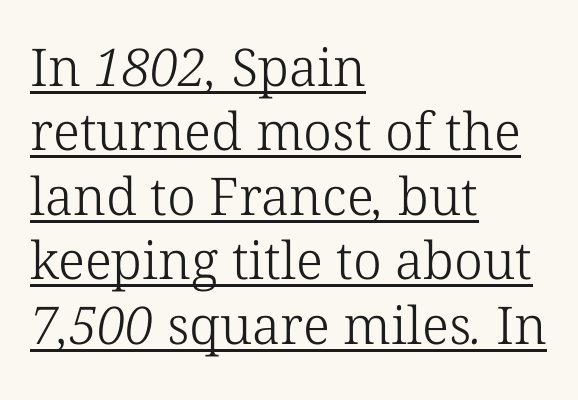
Q: Is the text bold? A: No.
Q: Is the typeface a serif or a sans-serif typeface? A: Serif.
Q: Is the text underlined? A: Yes.
Q: How is the paragraph aligned? A: Left-aligned.
Q: Is the spacing between letters normal or unusually wide? A: Normal.
Q: Width (condensed, normal, or wide)? A: Normal.
Q: Stroke contrast? A: Low.
Q: x-height? A: Medium.
Q: Monospaced? A: No.
